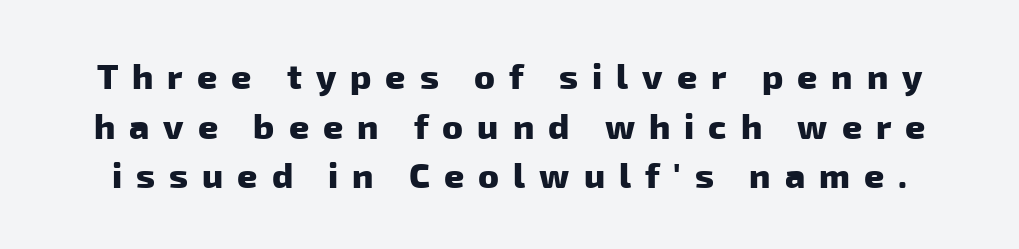
The image shows 35 px heavy sans-serif type; set normal line spacing (1.42x), unusually wide letter spacing (+0.4 em), not underlined; low stroke contrast and a medium x-height.
